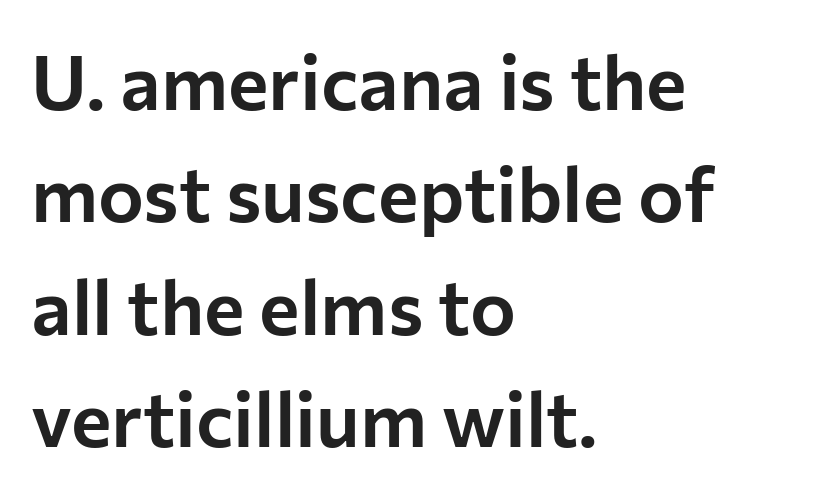
The image shows 77 px sans-serif type, upright; set left-aligned, normal line spacing (1.46x), normal letter spacing, not underlined; low stroke contrast and a medium x-height.
